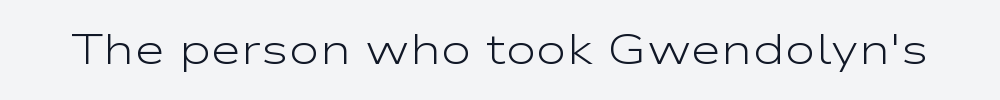
{"serif": "no", "italic": "no", "bold": "no", "weight": "light", "width": "wide", "stroke_contrast": "low", "x_height": "medium", "monospaced": "no", "underline": "no", "letter_spacing": "normal", "letter_spacing_em": 0.0, "glyph_px": 42}
